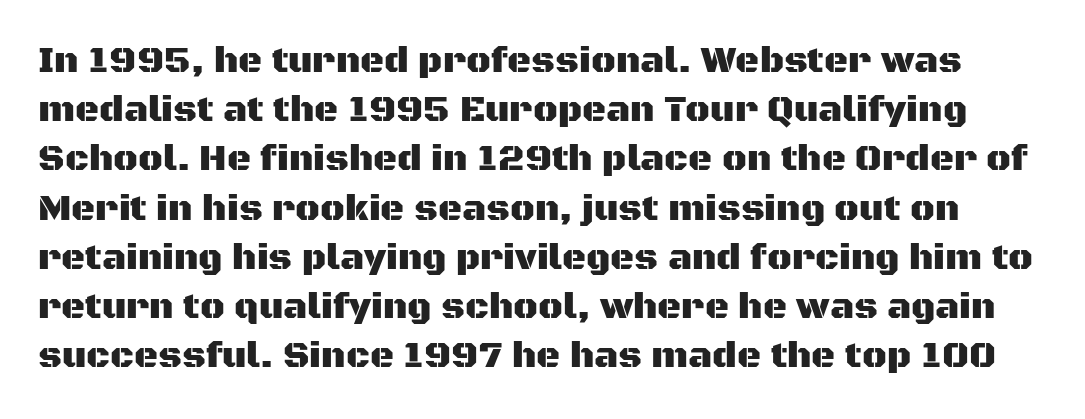
Q: Is the text italic (slanted)? A: No, it is upright.
Q: Is the typeface a serif or a sans-serif typeface? A: Sans-serif.
Q: Is the text underlined? A: No.
Q: Is the spacing between letters normal or unusually wide? A: Normal.
Q: Is the spacing between lines tight, normal or loose? A: Normal.
Q: Width (condensed, normal, or wide)? A: Normal.
Q: Stroke contrast? A: Medium.
Q: x-height? A: Large.
Q: Monospaced? A: No.
